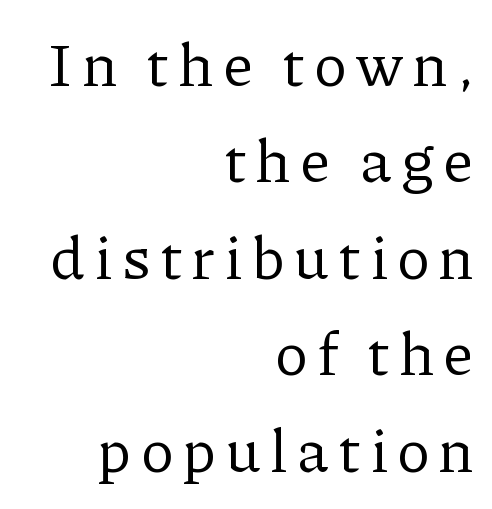
Q: Is the text bold? A: No.
Q: Is the text italic (slanted)? A: No, it is upright.
Q: Is the typeface a serif or a sans-serif typeface? A: Serif.
Q: Is the text underlined? A: No.
Q: How is the paragraph aligned? A: Right-aligned.
Q: Is the spacing between lines tight, normal or loose? A: Normal.
Q: Width (condensed, normal, or wide)? A: Normal.
Q: Stroke contrast? A: Low.
Q: x-height? A: Medium.
Q: Monospaced? A: No.
